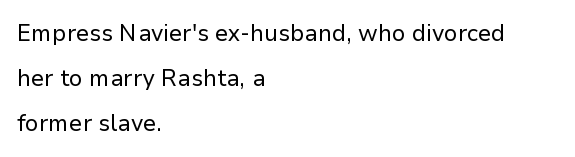
{"italic": "no", "bold": "no", "underline": "no", "align": "left", "line_spacing": "loose", "line_spacing_ratio": 1.95, "letter_spacing": "normal", "letter_spacing_em": 0.0, "glyph_px": 23}
